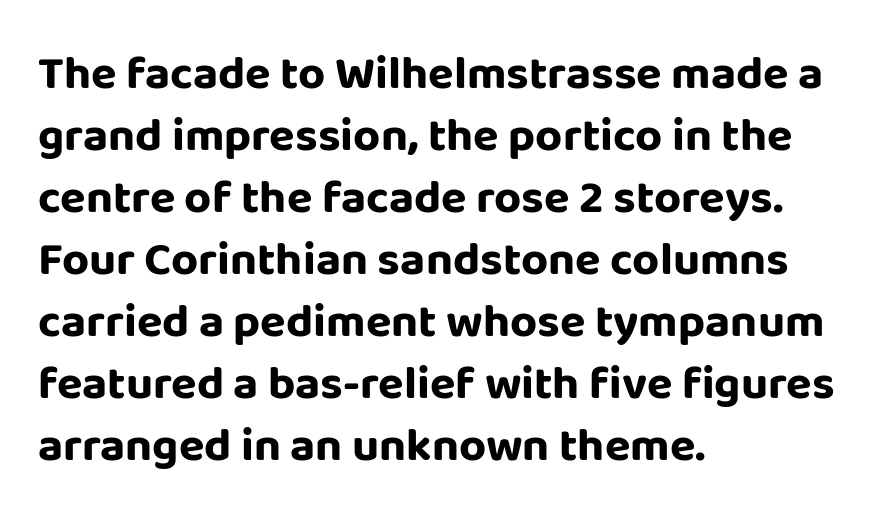
The image shows 47 px bold sans-serif type, upright; set left-aligned, normal line spacing (1.32x), normal letter spacing, not underlined; low stroke contrast and a large x-height.
